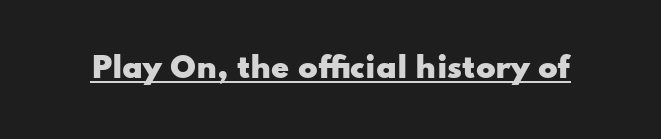
Somebody hit Ctrl+U on this one — the words are underlined. Proportional: the letters do not fall into vertical columns. The letterforms sit shoulder to shoulder at normal distance. The strokes are fattened all the way to bold.
